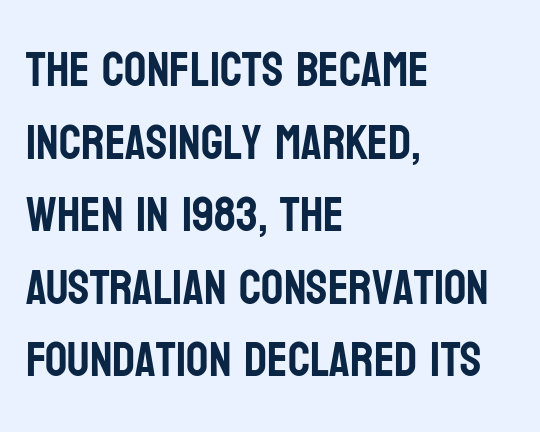
{"serif": "no", "italic": "no", "width": "condensed", "stroke_contrast": "low", "x_height": "large", "monospaced": "no", "underline": "no", "align": "left", "line_spacing": "normal", "line_spacing_ratio": 1.48, "letter_spacing": "normal", "letter_spacing_em": 0.0, "glyph_px": 49}
